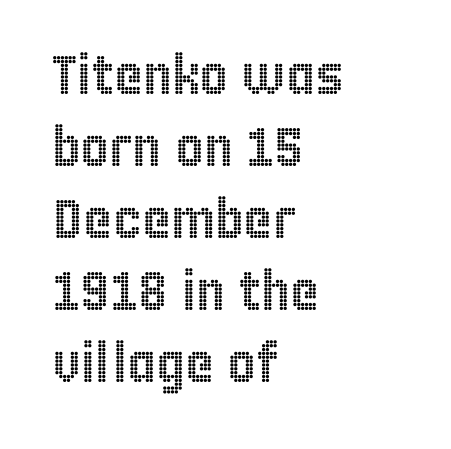
The rendering uses natural spacing where letterforms have individual widths. Italic: no, the glyphs are upright roman. Students, note that the glyphs here touch the page at normal intervals. Notice how the passage keeps a crisp vertical edge on the left only. Just letters on the line, the space beneath them empty.
